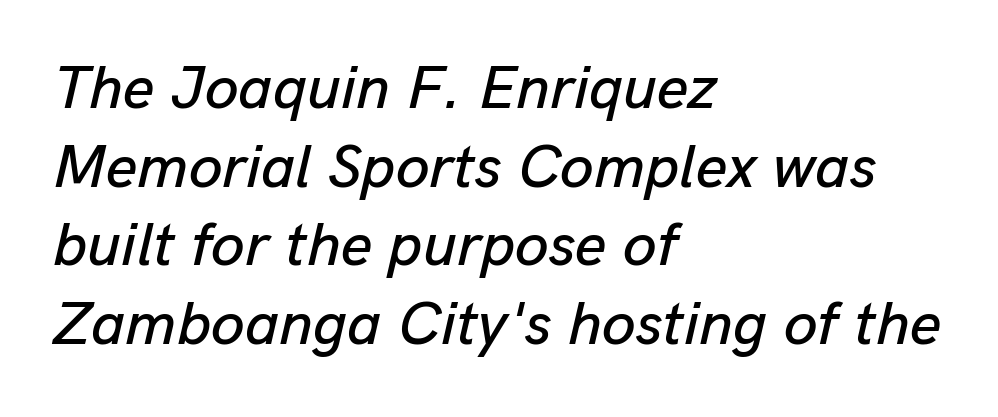
Q: Is the text italic (slanted)? A: Yes, it leans right by about 13 degrees.
Q: Is the text underlined? A: No.
Q: How is the paragraph aligned? A: Left-aligned.
Q: Is the spacing between letters normal or unusually wide? A: Normal.
Q: Is the spacing between lines tight, normal or loose? A: Normal.
Q: Width (condensed, normal, or wide)? A: Normal.
Q: Stroke contrast? A: Low.
Q: x-height? A: Medium.
Q: Monospaced? A: No.
